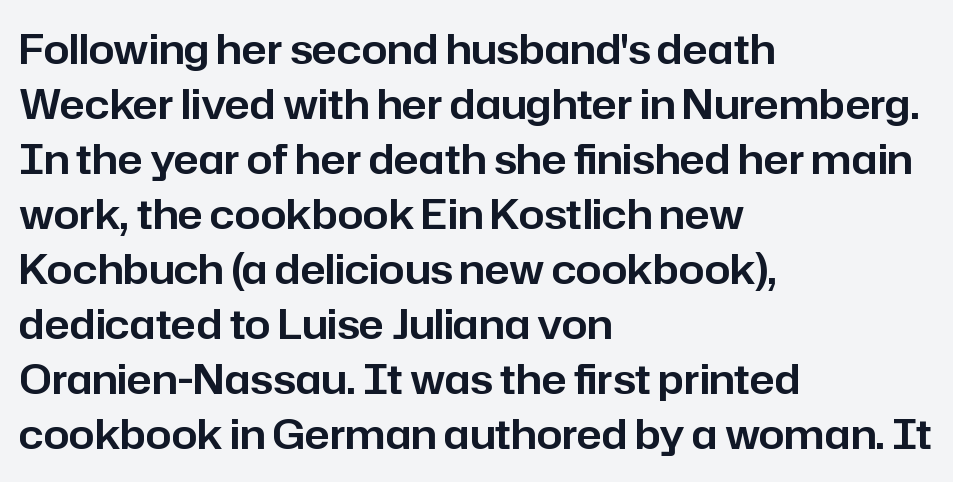
Q: Is the text italic (slanted)? A: No, it is upright.
Q: Is the typeface a serif or a sans-serif typeface? A: Sans-serif.
Q: Is the text underlined? A: No.
Q: How is the paragraph aligned? A: Left-aligned.
Q: Is the spacing between letters normal or unusually wide? A: Normal.
Q: Is the spacing between lines tight, normal or loose? A: Normal.
Q: Width (condensed, normal, or wide)? A: Normal.
Q: Stroke contrast? A: Low.
Q: x-height? A: Medium.
Q: Monospaced? A: No.
